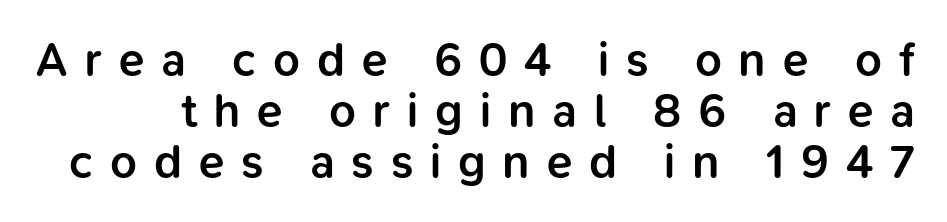
Q: Is the text bold? A: Semi-bold.
Q: Is the text italic (slanted)? A: No, it is upright.
Q: Is the typeface a serif or a sans-serif typeface? A: Sans-serif.
Q: Is the text underlined? A: No.
Q: Is the spacing between letters normal or unusually wide? A: Unusually wide.
Q: Is the spacing between lines tight, normal or loose? A: Tight.
Q: Width (condensed, normal, or wide)? A: Normal.
Q: Stroke contrast? A: Low.
Q: x-height? A: Medium.
Q: Monospaced? A: No.
